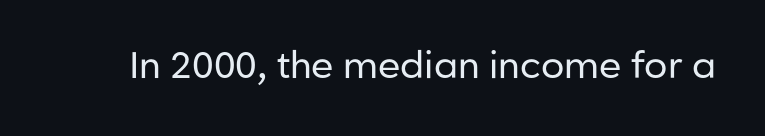
The image shows 37 px regular-weight sans-serif type, upright; set normal letter spacing, not underlined; low stroke contrast and a medium x-height.
